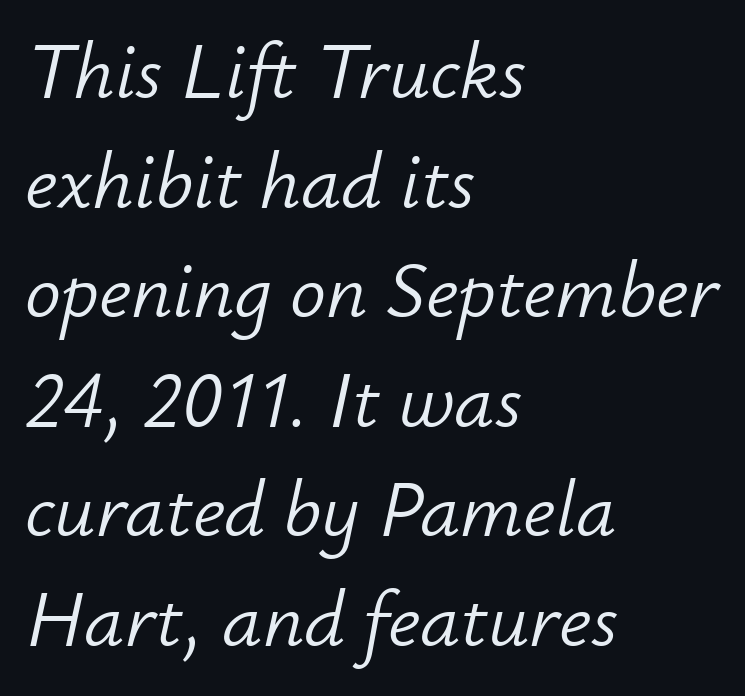
The passage shown is not underscored anywhere. Heaviness? Minimal to ordinary, like unemphasized prose. This rendering uses left alignment, leaving the right contour irregular. Words appear dense and cohesive because spacing is normal.
